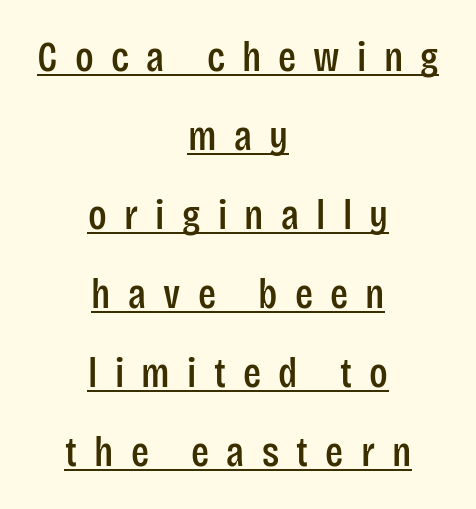
The image shows 42 px condensed sans-serif type, upright; set centered, line spacing 1.88x, unusually wide letter spacing (+0.41 em), underlined; low stroke contrast and a large x-height.
